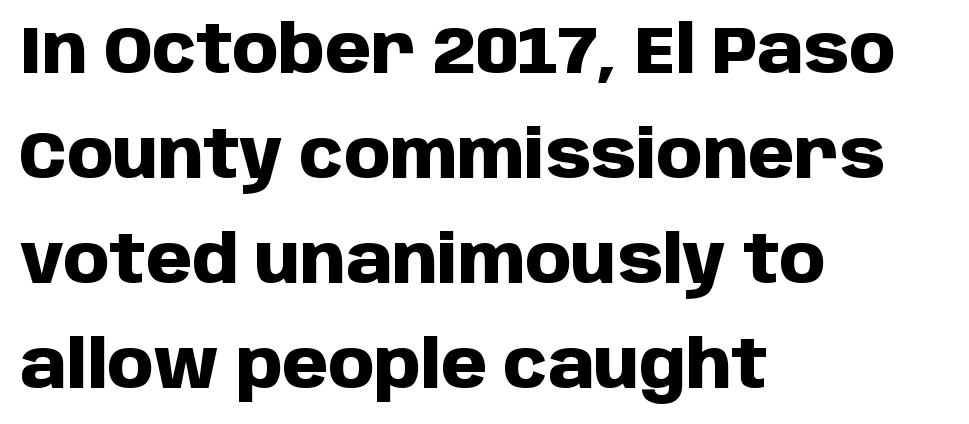
{"serif": "no", "italic": "no", "bold": "yes", "weight": "heavy", "width": "normal", "stroke_contrast": "low", "x_height": "large", "monospaced": "no", "underline": "no", "align": "left", "line_spacing": "normal", "line_spacing_ratio": 1.59, "letter_spacing": "normal", "letter_spacing_em": 0.0, "glyph_px": 66}
